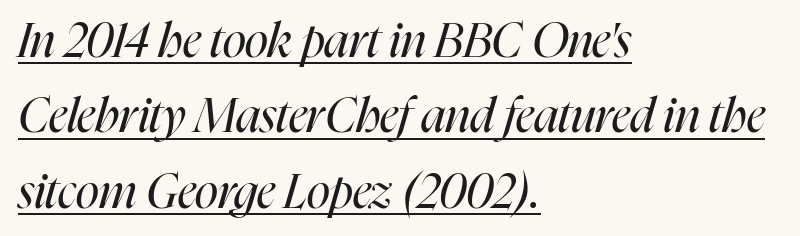
The lettering is marked with a stroke running underneath it. The passage shown is typed in a proportional face where columns would drift. Short and long lines alike share a common starting point at left. Does the leading feel generous? No, just average. The weight tops out at a normal text grade. Is the letter spacing exaggerated? No — it looks like the ordinary default.
